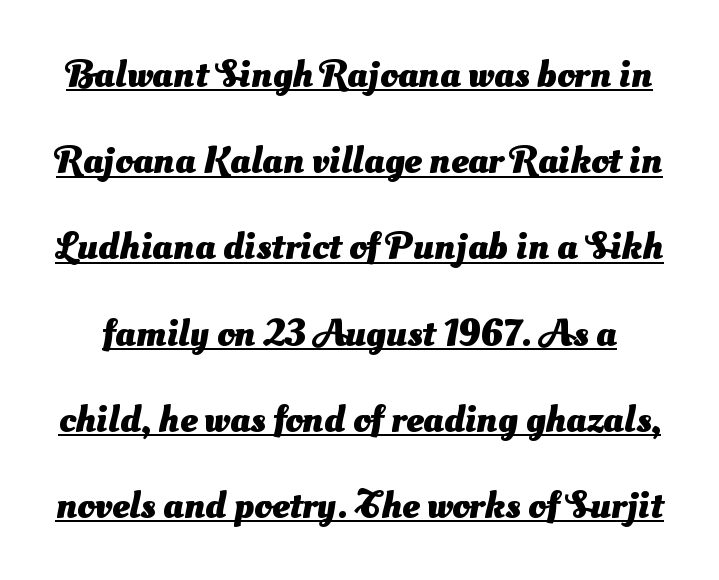
The letters sit at their default tracking, neither squeezed nor spread. These characters rest on top of a visible drawn line. These lines are rendered in a variable-pitch font. Typographically, this falls in the sans-serif category. The rendering uses a bold face; every stroke is thick and dark. Successive baselines arrive slowly, with a big drop between each.
